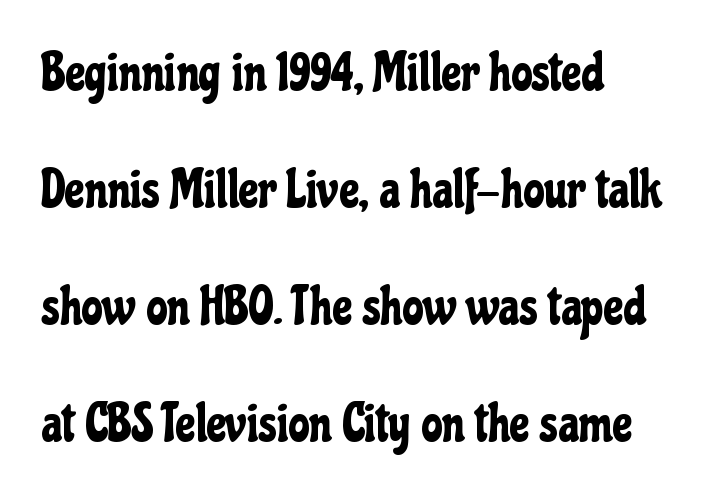
Q: Is the text italic (slanted)? A: No, it is upright.
Q: Is the typeface a serif or a sans-serif typeface? A: Sans-serif.
Q: Is the text underlined? A: No.
Q: How is the paragraph aligned? A: Left-aligned.
Q: Is the spacing between letters normal or unusually wide? A: Normal.
Q: Is the spacing between lines tight, normal or loose? A: Loose.
Q: Width (condensed, normal, or wide)? A: Condensed.
Q: Stroke contrast? A: Low.
Q: x-height? A: Medium.
Q: Monospaced? A: No.
